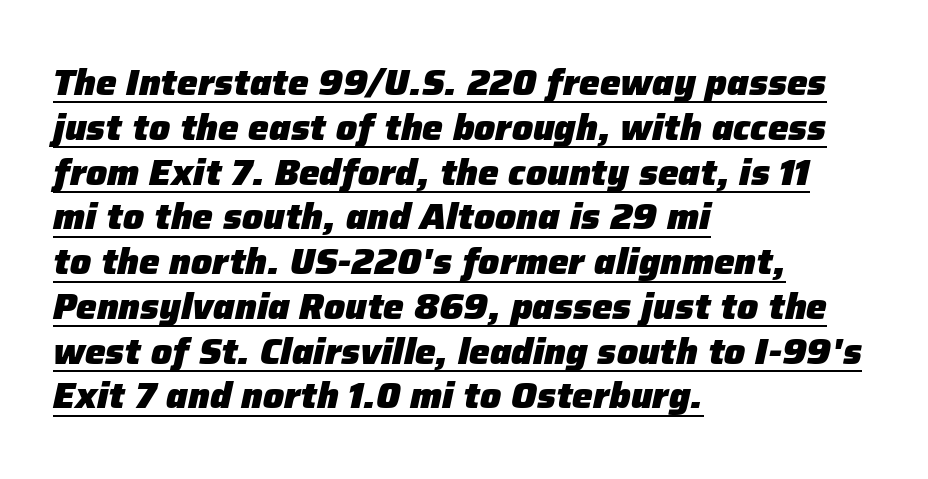
The image shows 37 px heavy type, italic (leaning right); set left-aligned, line spacing 1.21x, normal letter spacing, underlined; low stroke contrast and a medium x-height.
